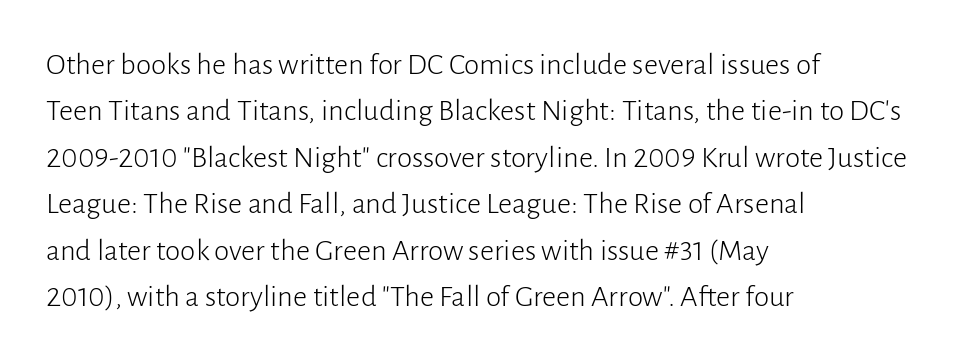
Honestly, the row spacing looks completely unremarkable. Just letters on the line, the space beneath them empty. These lines are composed in type without serifs. Every character sits straight up, as roman type does. Layout note: lines flush left. On a weight scale, this lands at 450 or below.
